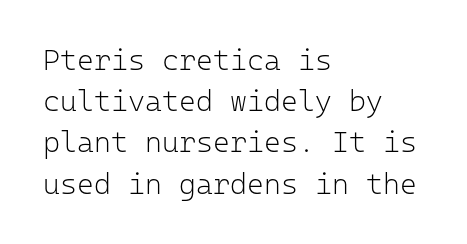
Stroke terminals: plain, sans-serif. The axis of the letterforms is exactly vertical. Quick note: underline off. Do the characters align in a grid? Yes, the font is monospaced. Does the copy run flush right? No — it runs flush left. On a weight scale, this lands at 450 or below.
